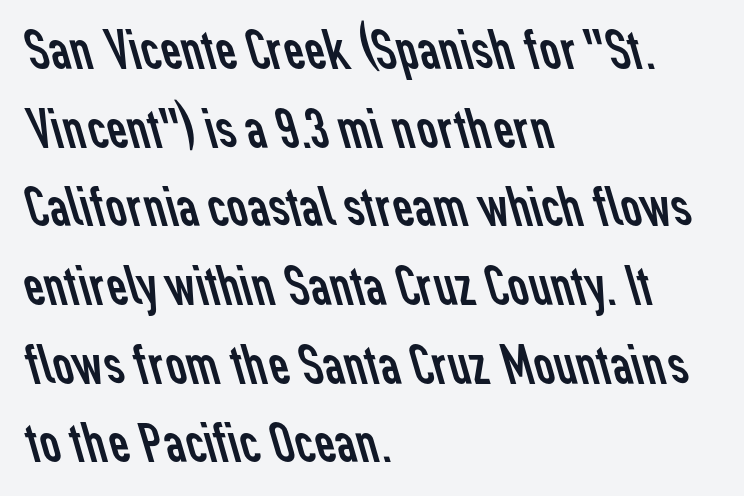
The image shows 57 px regular-weight sans-serif type; set left-aligned, normal line spacing (1.38x), normal letter spacing, not underlined; low stroke contrast and a medium x-height.
